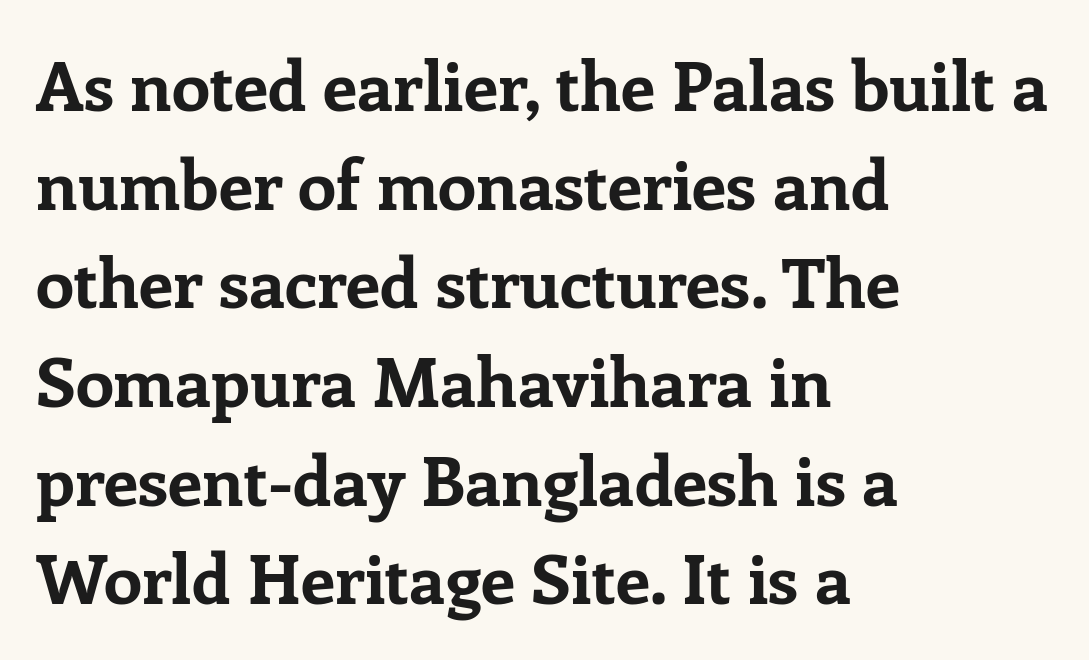
The baseline area is clear. What stands out about the letter spacing? Nothing — it is the standard amount. In terms of weight, the rendering is a true, heavy bold. This rendering employs a face with finishing strokes, i.e., a serif. All the whitespace from short lines collects on the right. How would I describe the line gaps? Plain and ordinary.
